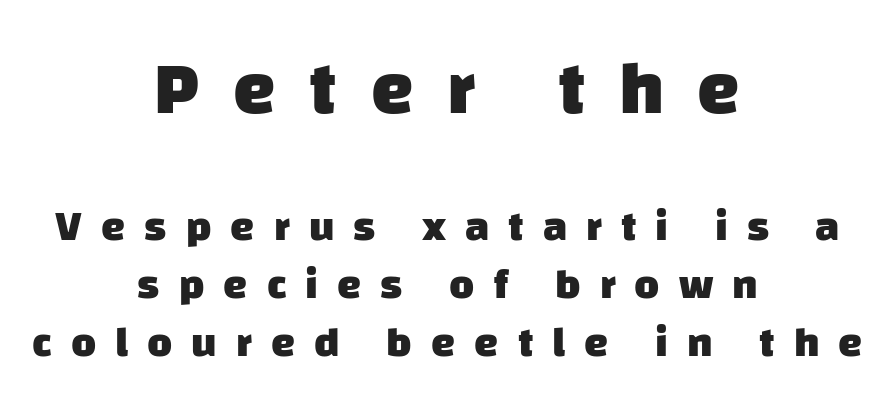
The image shows 76 px heavy sans-serif type; set centered, normal line spacing (1.35x), unusually wide letter spacing (+0.44 em), not underlined; the first (top) block is 1.77x larger; low stroke contrast and a large x-height.
